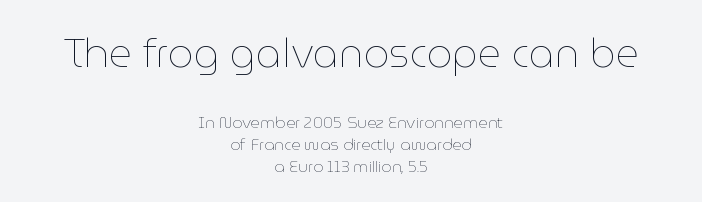
Q: Is the text bold? A: No.
Q: Is the text italic (slanted)? A: No, it is upright.
Q: Is the text underlined? A: No.
Q: How is the paragraph aligned? A: Centered.
Q: Is the spacing between letters normal or unusually wide? A: Normal.
Q: Is the spacing between lines tight, normal or loose? A: Normal.
Q: Which block of text is set in a larger size, the first (top) or the second (bottom)? A: The first (top) one.
Q: Width (condensed, normal, or wide)? A: Normal.
Q: Stroke contrast? A: Low.
Q: x-height? A: Medium.
Q: Monospaced? A: No.
